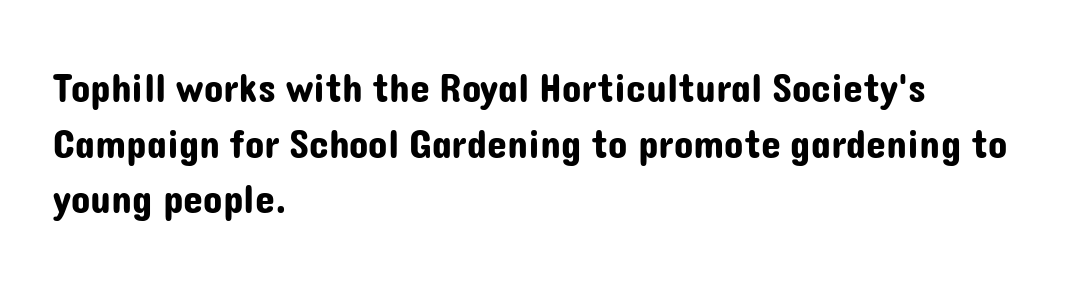
{"serif": "no", "italic": "no", "width": "normal", "stroke_contrast": "low", "x_height": "medium", "monospaced": "no", "underline": "no", "align": "left", "line_spacing": "normal", "line_spacing_ratio": 1.39, "letter_spacing": "normal", "letter_spacing_em": 0.0, "glyph_px": 40}
